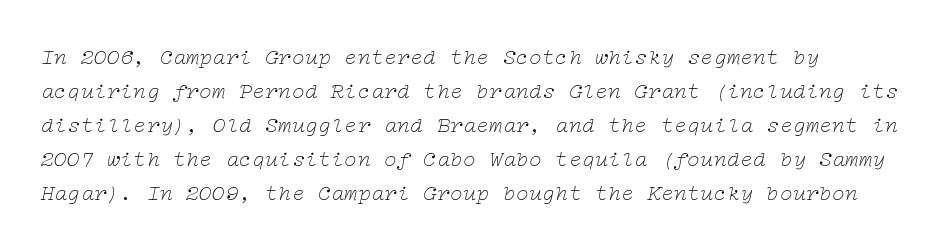
The image shows 22 px text type, italic (leaning right); set left-aligned, normal line spacing (1.54x), normal letter spacing, not underlined.
